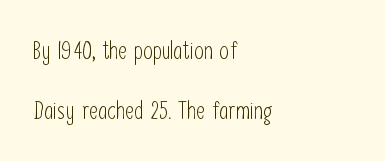
{"italic": "no", "bold": "no", "underline": "no", "align": "left", "line_spacing": "loose", "line_spacing_ratio": 2.4, "letter_spacing": "normal", "letter_spacing_em": 0.0, "glyph_px": 25}
